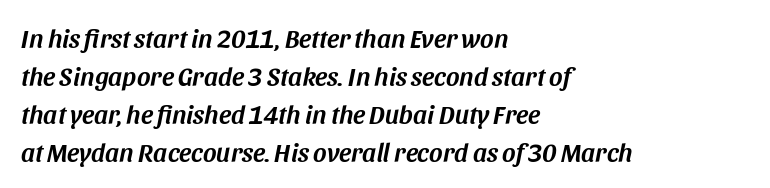
The image shows 26 px text type, italic (leaning right); set left-aligned, normal line spacing (1.46x), normal letter spacing, not underlined.
